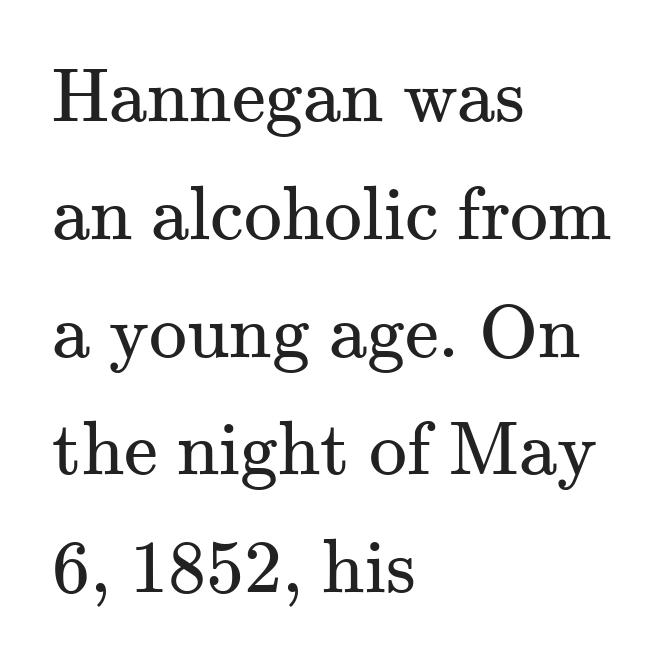
The image shows 76 px regular-weight serif type, upright; set left-aligned, normal line spacing (1.55x), normal letter spacing, not underlined; medium stroke contrast and a small x-height.
